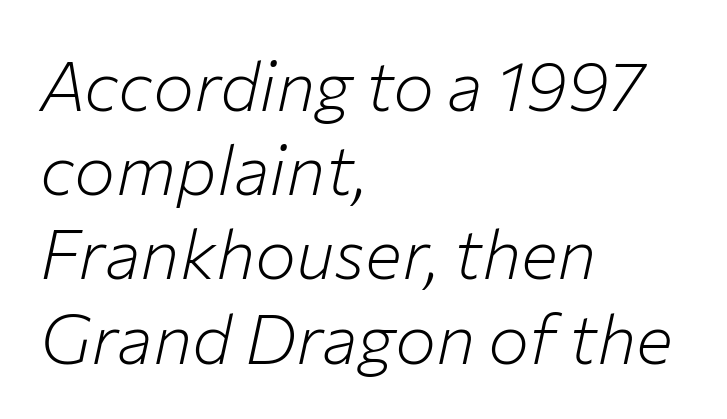
The image shows 69 px light type, italic (leaning right); set left-aligned, line spacing 1.22x, normal letter spacing, not underlined; low stroke contrast and a medium x-height.
